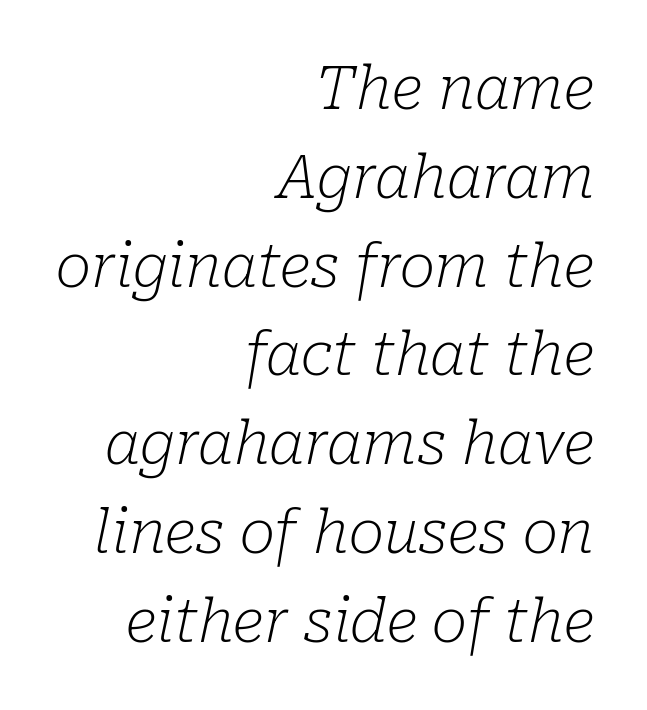
{"serif": "yes", "italic": "yes", "lean": "right", "slant_degrees": 10, "bold": "no", "weight": "light", "width": "normal", "stroke_contrast": "low", "x_height": "medium", "monospaced": "no", "underline": "no", "align": "right", "line_spacing": "normal", "line_spacing_ratio": 1.48, "letter_spacing": "normal", "letter_spacing_em": 0.0, "glyph_px": 60}
